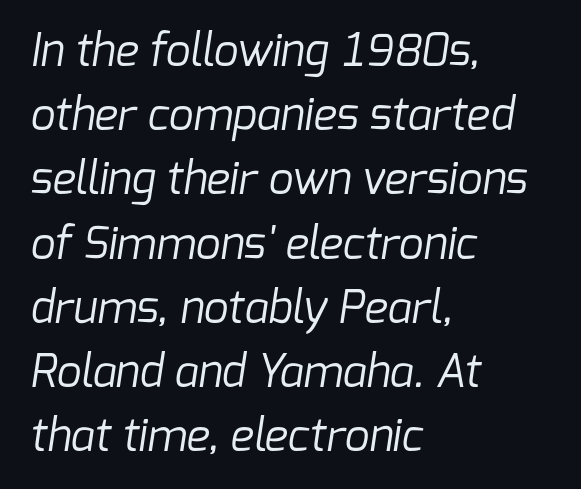
Q: Is the text bold? A: No.
Q: Is the typeface a serif or a sans-serif typeface? A: Sans-serif.
Q: Is the text underlined? A: No.
Q: How is the paragraph aligned? A: Left-aligned.
Q: Is the spacing between letters normal or unusually wide? A: Normal.
Q: Is the spacing between lines tight, normal or loose? A: Normal.
Q: Width (condensed, normal, or wide)? A: Normal.
Q: Stroke contrast? A: Low.
Q: x-height? A: Medium.
Q: Monospaced? A: No.
